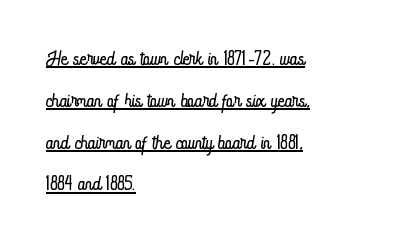
Nobody touched the tracking dial on this one. The block of text has a typical density, with ordinary space between rows. Heft: none added — not bold. Caption: lettering with a line underneath. The face used here is proportionally spaced, like ordinary book or web type.
